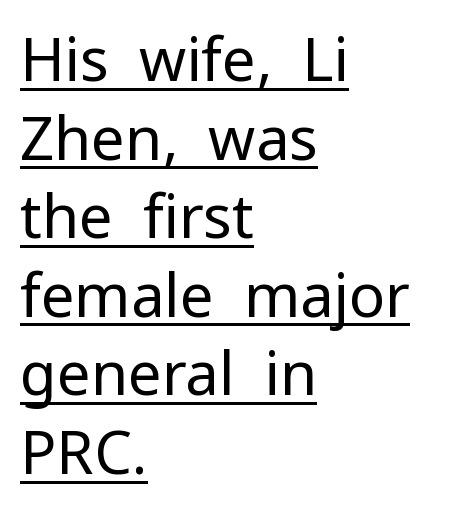
Q: Is the text bold? A: No.
Q: Is the text italic (slanted)? A: No, it is upright.
Q: Is the typeface a serif or a sans-serif typeface? A: Sans-serif.
Q: Is the text underlined? A: Yes.
Q: How is the paragraph aligned? A: Left-aligned.
Q: Is the spacing between letters normal or unusually wide? A: Normal.
Q: Is the spacing between lines tight, normal or loose? A: Normal.
Q: Width (condensed, normal, or wide)? A: Normal.
Q: Stroke contrast? A: Low.
Q: x-height? A: Medium.
Q: Monospaced? A: No.
